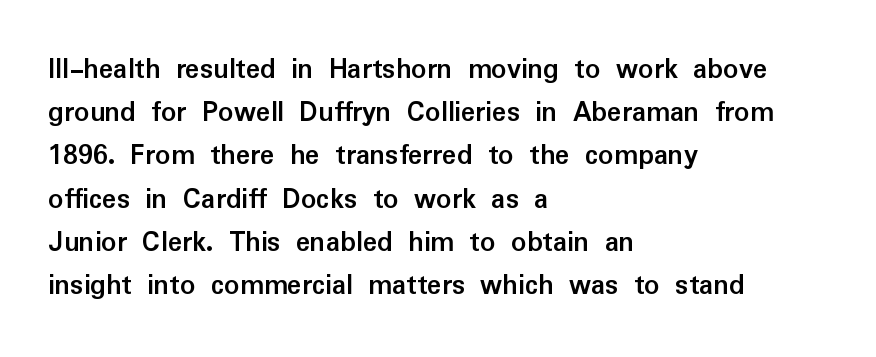
Does the copy run flush right? No — it runs flush left. How are the letters spaced? Ordinarily, with no added tracking. Italic: no, the glyphs are upright roman. Type style note: lacks serifs. The space between consecutive lines is moderate.
